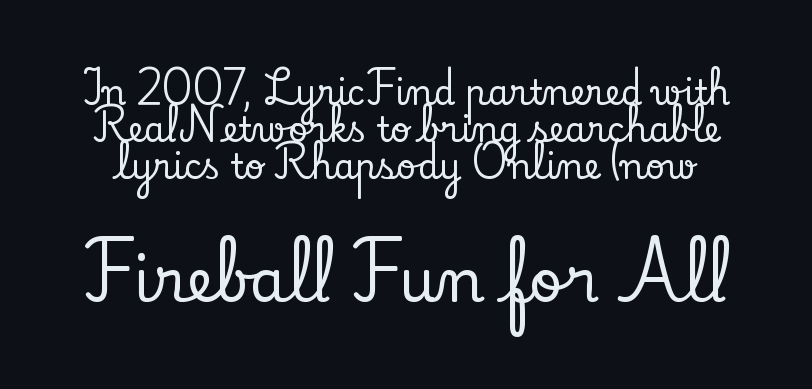
{"serif": "yes", "italic": "no", "width": "normal", "stroke_contrast": "low", "x_height": "small", "monospaced": "no", "underline": "no", "line_spacing": "tight", "line_spacing_ratio": 1.09, "letter_spacing": "normal", "letter_spacing_em": 0.0, "larger_block": "second", "size_ratio": 1.74, "glyph_px": 59}
